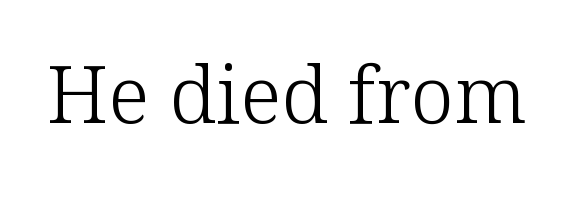
The tracking reads as untouched default to a designer's eye. Unbolded letterforms with no extra heft. This sample has the flowing, uneven cadence of proportional lettering. Examine the stroke ends and you'll spot serifs. The space beneath each line is pristine and unruled.
